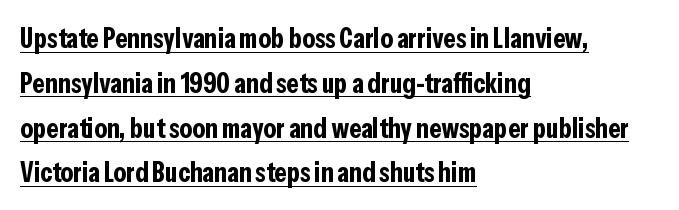
Nothing unusual about the tracking: characters are spaced as the font intends. In terms of letterform style, serifs are entirely absent. Does a line run under the words? Yes, clearly. Does the leading feel generous? No, just average.
